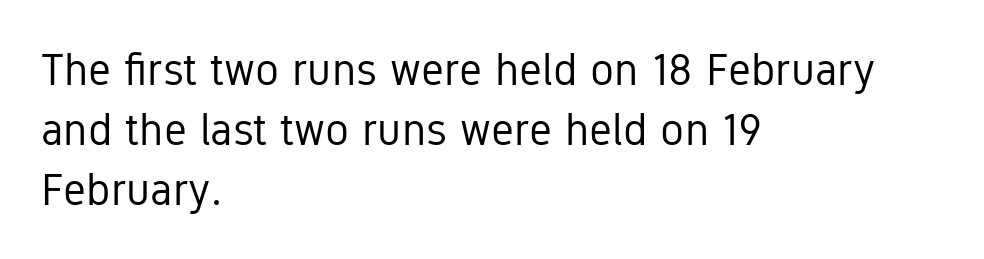
The image shows 45 px regular-weight, condensed sans-serif type, upright; set left-aligned, normal line spacing (1.33x), normal letter spacing, not underlined; low stroke contrast and a medium x-height.
